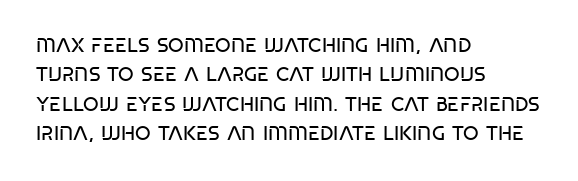
{"italic": "no", "bold": "no", "underline": "no", "align": "left", "line_spacing": "normal", "line_spacing_ratio": 1.47, "letter_spacing": "normal", "letter_spacing_em": 0.0, "glyph_px": 20}
